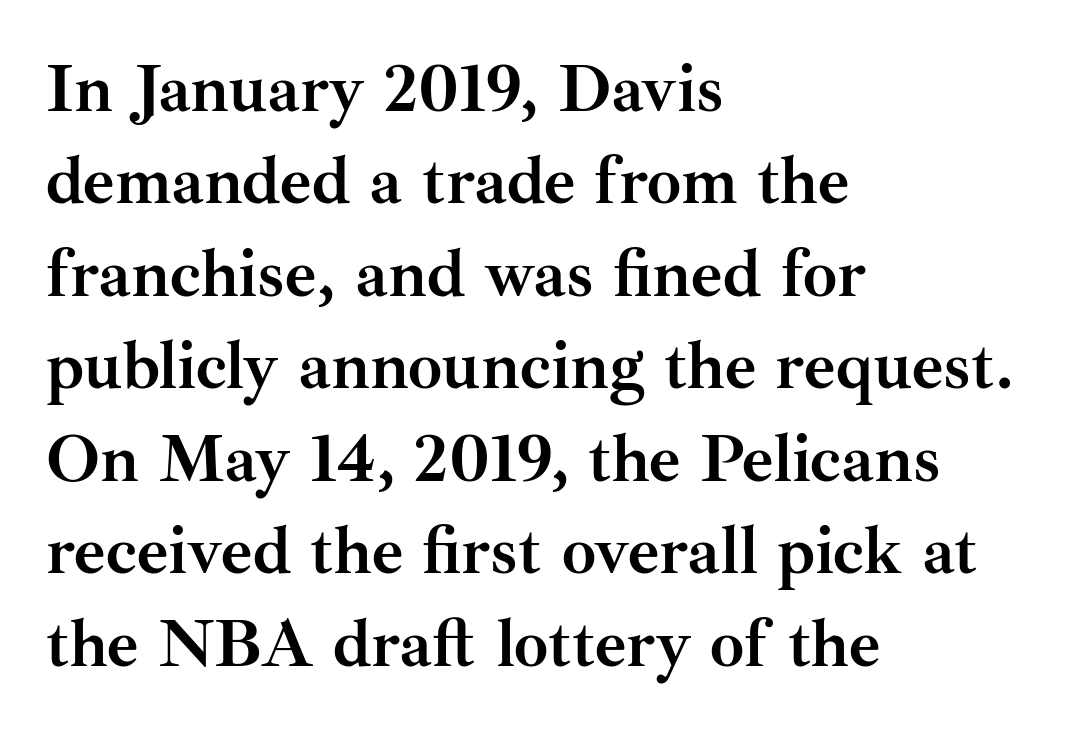
Q: Is the text bold? A: Yes.
Q: Is the text italic (slanted)? A: No, it is upright.
Q: Is the typeface a serif or a sans-serif typeface? A: Serif.
Q: Is the text underlined? A: No.
Q: How is the paragraph aligned? A: Left-aligned.
Q: Is the spacing between letters normal or unusually wide? A: Normal.
Q: Is the spacing between lines tight, normal or loose? A: Normal.
Q: Width (condensed, normal, or wide)? A: Normal.
Q: Stroke contrast? A: Medium.
Q: x-height? A: Small.
Q: Monospaced? A: No.
